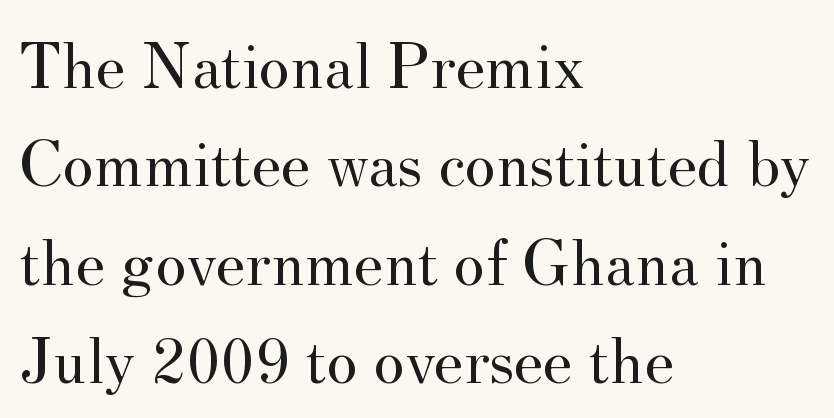
The image shows 67 px regular-weight serif type, upright; set left-aligned, normal line spacing (1.47x), normal letter spacing, not underlined; medium stroke contrast and a small x-height.
